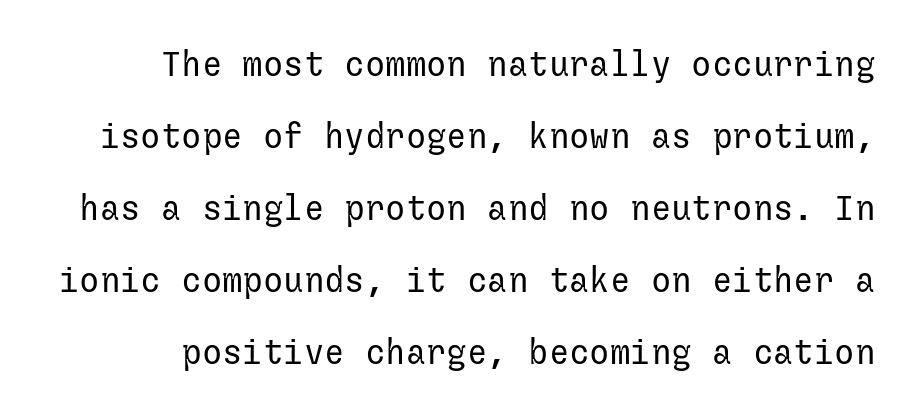
Q: Is the text bold? A: No.
Q: Is the text italic (slanted)? A: No, it is upright.
Q: Is the typeface a serif or a sans-serif typeface? A: Sans-serif.
Q: Is the text underlined? A: No.
Q: Is the spacing between letters normal or unusually wide? A: Normal.
Q: Is the spacing between lines tight, normal or loose? A: Loose.
Q: Width (condensed, normal, or wide)? A: Normal.
Q: Stroke contrast? A: Low.
Q: x-height? A: Medium.
